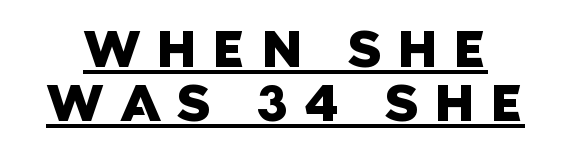
Is there an underline? Yes — a line sits under the letters. The passage shown has open, widely tracked lettering throughout. Is this a sans? Yes — the strokes have no serifs. Note the varied advance widths — an 'i' is clearly narrower than an 'm'. Cramped leading.
